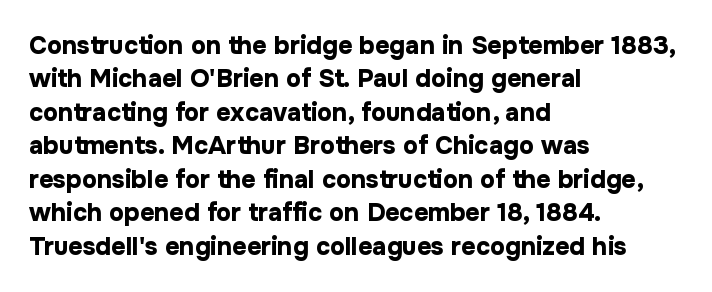
Notice how the passage keeps a crisp vertical edge on the left only. Ordinary non-slanted type is in use. This sample uses plain, unmodified letter spacing. Strong, thick strokes mark this as bold type. Normally led — the rows are evenly, conventionally spaced.
